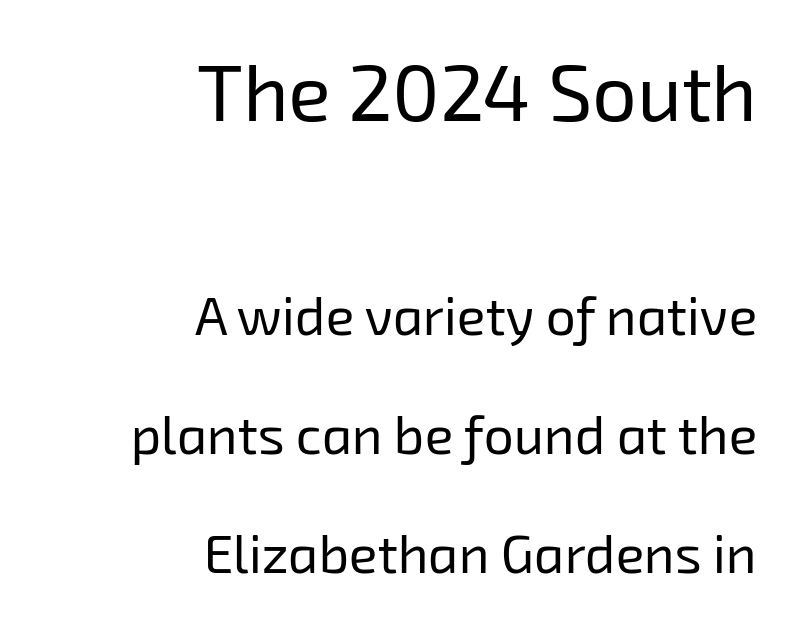
Letter spacing: default. Observe the absence of serifs on each vertical stroke in this sample. The earlier block is typeset at a bigger size than the later block. Nobody drew a line under any word here.
